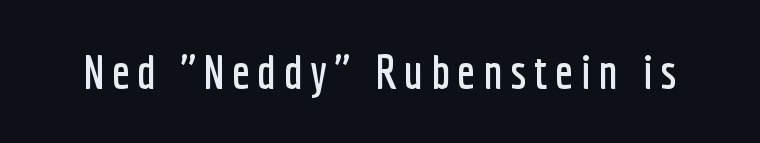
The image shows 47 px condensed sans-serif type, upright; set not underlined; low stroke contrast and a medium x-height.
